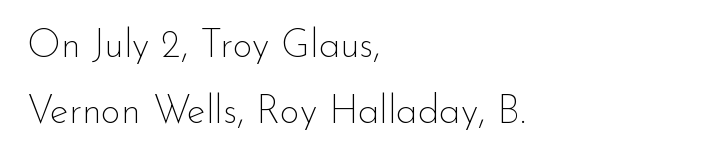
The image shows 39 px thin sans-serif type, upright; set left-aligned, normal line spacing (1.68x), normal letter spacing, not underlined; low stroke contrast and a small x-height.
